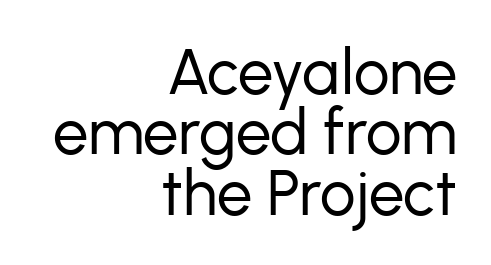
The image shows 63 px regular-weight sans-serif type, upright; set right-aligned, tight line spacing (0.96x), normal letter spacing, not underlined; low stroke contrast and a medium x-height.
